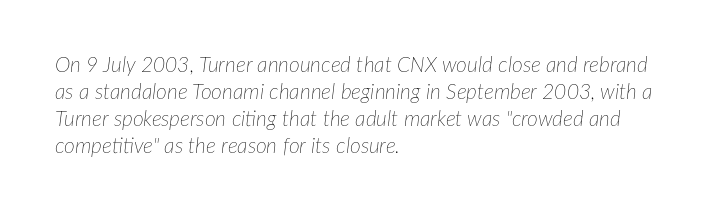
Q: Is the text bold? A: No.
Q: Is the text italic (slanted)? A: Yes, it leans right by about 7 degrees.
Q: Is the text underlined? A: No.
Q: How is the paragraph aligned? A: Left-aligned.
Q: Is the spacing between letters normal or unusually wide? A: Normal.
Q: Is the spacing between lines tight, normal or loose? A: Normal.
